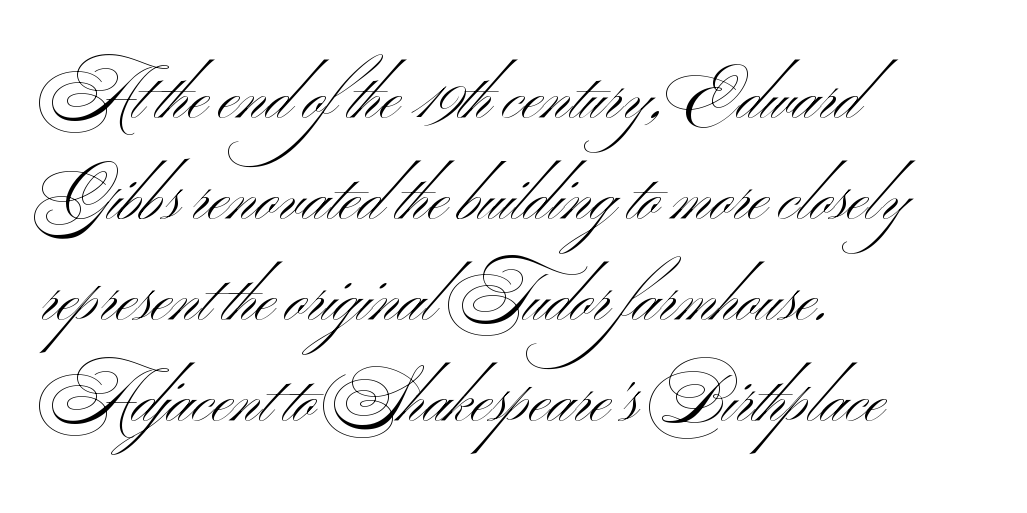
The image shows 66 px light, wide sans-serif type; set left-aligned, normal line spacing (1.53x), normal letter spacing, not underlined; medium stroke contrast and a small x-height.
